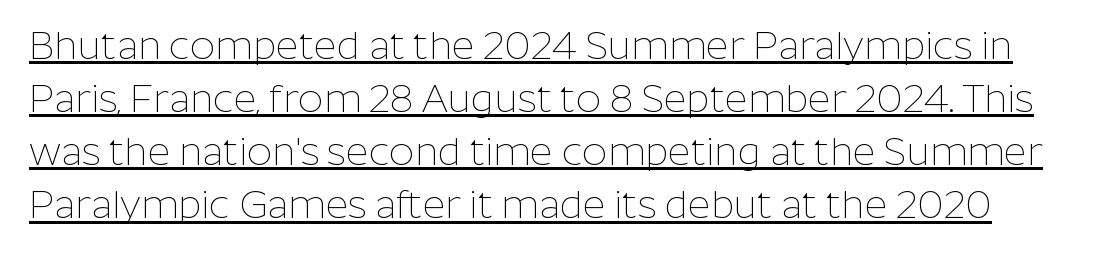
The image shows 39 px thin sans-serif type, upright; set normal line spacing (1.36x), normal letter spacing, underlined; low stroke contrast and a medium x-height.
